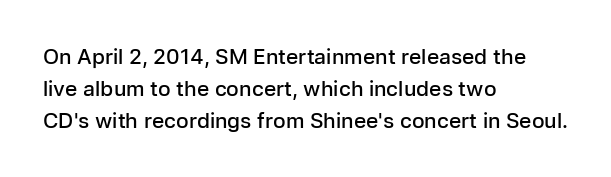
No word sits above an underline. This sample is left-justified, so line endings fall wherever the words run out. Honestly, the row spacing looks completely unremarkable. Students, this is semibold: more ink than regular, less than bold.
